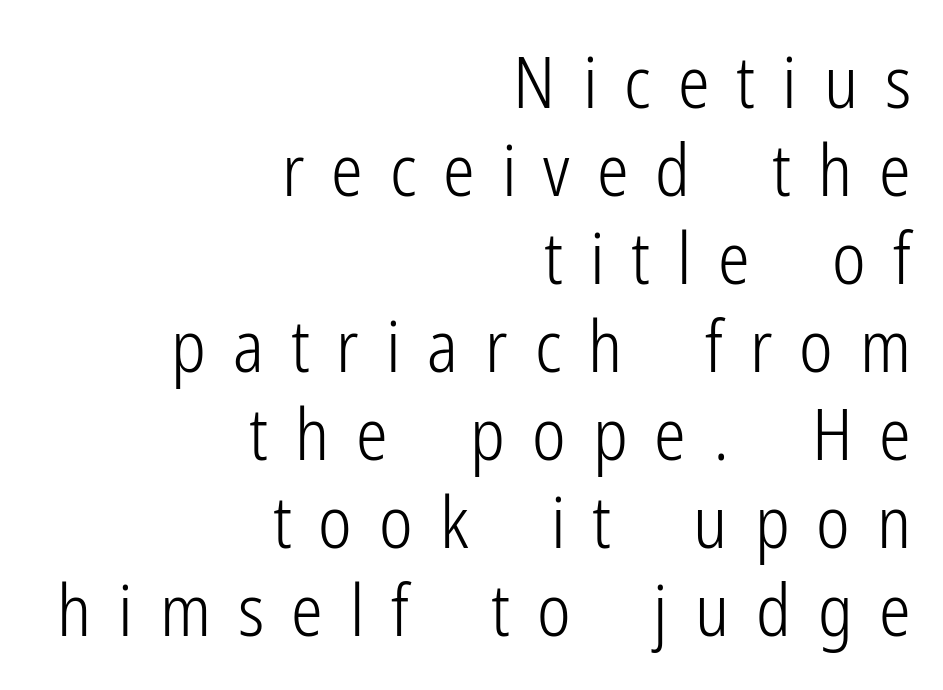
Q: Is the text bold? A: No.
Q: Is the text italic (slanted)? A: No, it is upright.
Q: Is the typeface a serif or a sans-serif typeface? A: Sans-serif.
Q: Is the text underlined? A: No.
Q: How is the paragraph aligned? A: Right-aligned.
Q: Is the spacing between letters normal or unusually wide? A: Unusually wide.
Q: Width (condensed, normal, or wide)? A: Condensed.
Q: Stroke contrast? A: Low.
Q: x-height? A: Medium.
Q: Monospaced? A: No.
